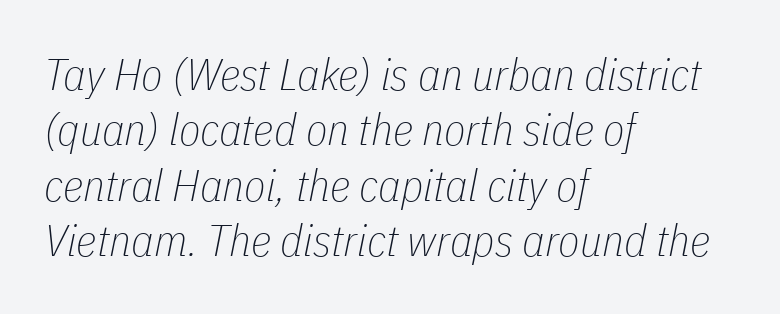
The image shows 44 px thin, condensed type, italic (leaning right); set left-aligned, normal line spacing (1.26x), normal letter spacing, not underlined; low stroke contrast and a medium x-height.
